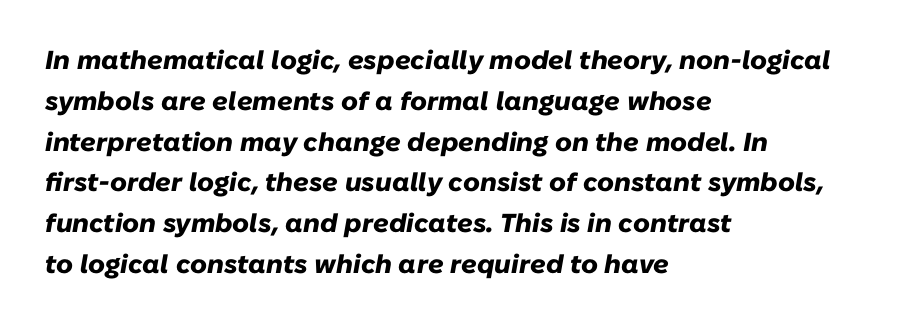
The image shows 26 px bold type, italic (leaning right); set left-aligned, normal line spacing (1.57x), normal letter spacing, not underlined.
